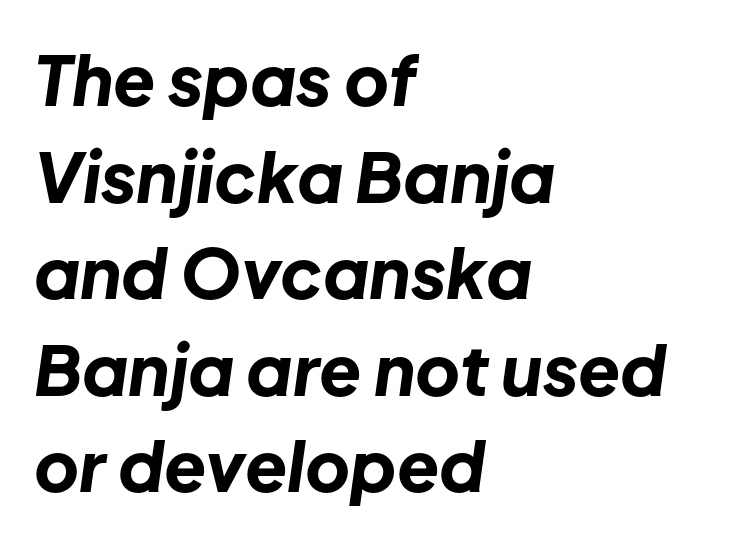
{"italic": "yes", "lean": "right", "slant_degrees": 8, "bold": "yes", "weight": "bold", "width": "normal", "stroke_contrast": "low", "x_height": "medium", "monospaced": "no", "underline": "no", "align": "left", "line_spacing": "normal", "line_spacing_ratio": 1.4, "letter_spacing": "normal", "letter_spacing_em": 0.0, "glyph_px": 69}
